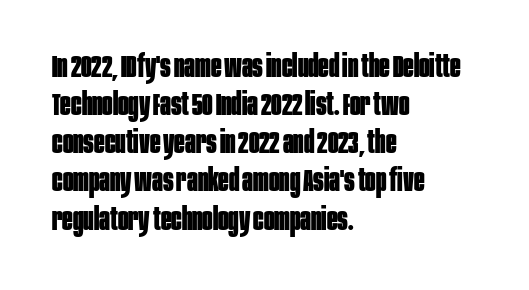
Notice how the stems are strictly vertical — no italics here. Words appear dense and cohesive because spacing is normal. Note the varied advance widths — an 'i' is clearly narrower than an 'm'. Look at the bottom of the vertical strokes: they stop flat, with no serifs. Heft: maximum for text — a bold.
